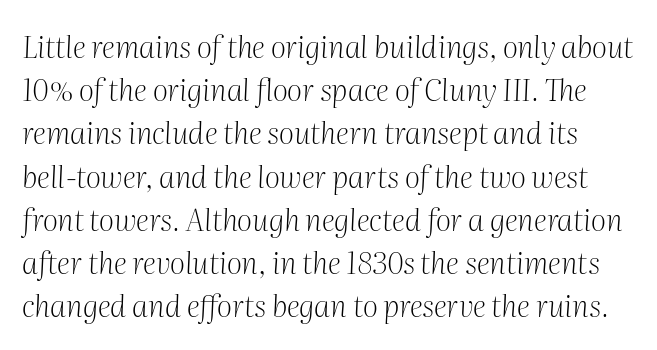
{"serif": "yes", "italic": "yes", "lean": "right", "slant_degrees": 2, "bold": "no", "weight": "light", "width": "normal", "stroke_contrast": "medium", "x_height": "medium", "monospaced": "no", "underline": "no", "line_spacing": "normal", "line_spacing_ratio": 1.44, "letter_spacing": "normal", "letter_spacing_em": 0.0, "glyph_px": 30}
